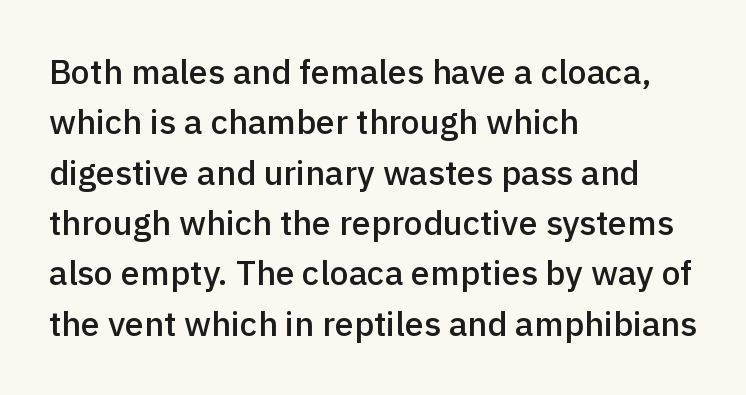
Anything drawn beneath the words? Only blank space. Serifs: no, the terminals of the letterforms are clean. Characters remain perfectly vertical along every line. How would I describe the line gaps? Plain and ordinary.
